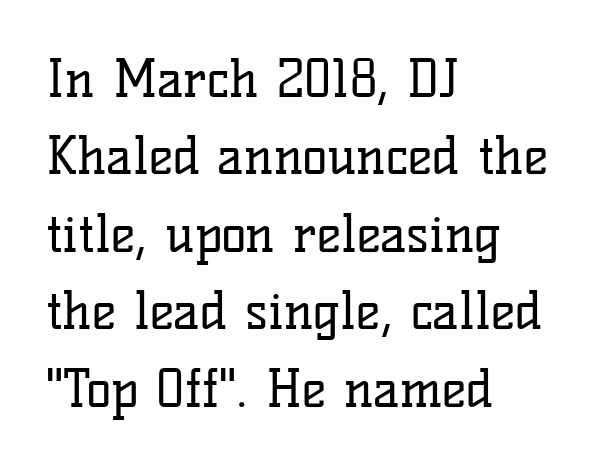
What's the leading like? Ordinary, nothing unusual. The specimen reads as upright at a glance. The tracking reads as untouched default to a designer's eye. Weight: not bold — regular or lighter. What kind of face is this? One with serifs.
